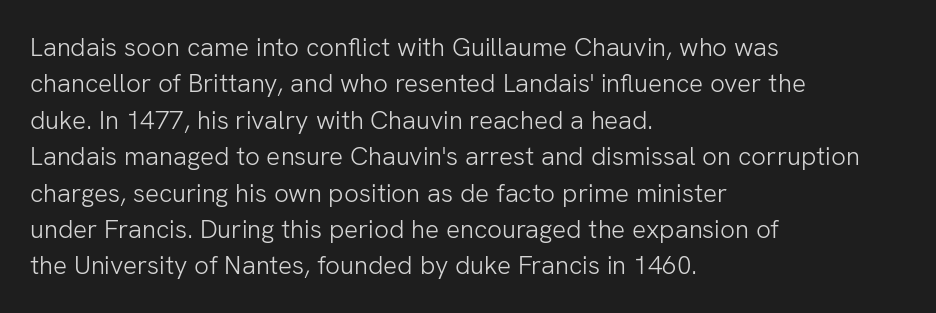
The image shows 26 px text type, upright; set left-aligned, normal line spacing (1.4x), normal letter spacing, not underlined.
